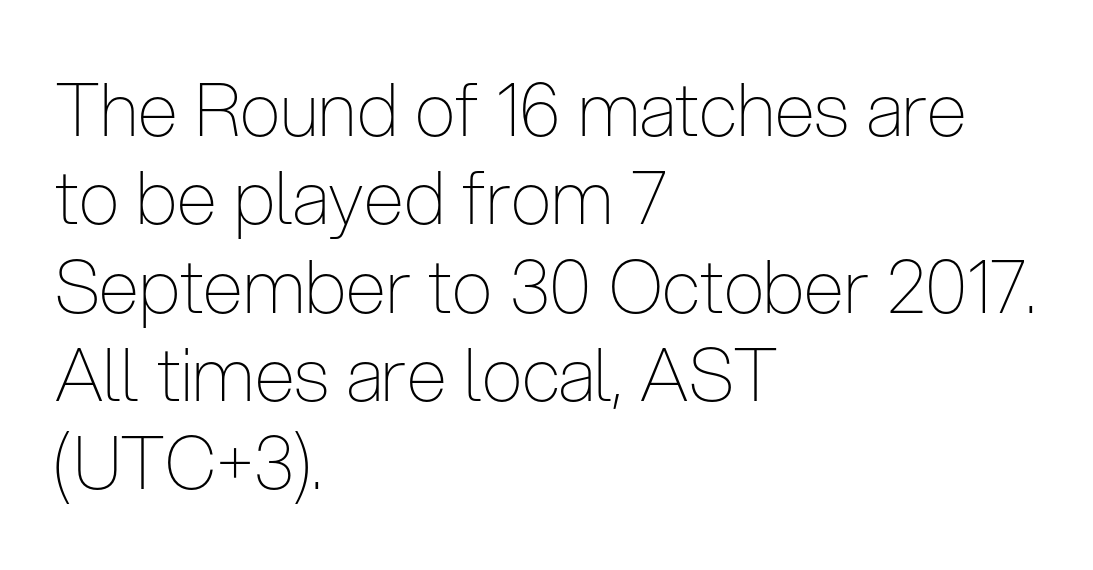
Q: Is the text bold? A: No.
Q: Is the text italic (slanted)? A: No, it is upright.
Q: Is the typeface a serif or a sans-serif typeface? A: Sans-serif.
Q: Is the text underlined? A: No.
Q: How is the paragraph aligned? A: Left-aligned.
Q: Is the spacing between letters normal or unusually wide? A: Normal.
Q: Width (condensed, normal, or wide)? A: Condensed.
Q: Stroke contrast? A: Low.
Q: x-height? A: Medium.
Q: Monospaced? A: No.
